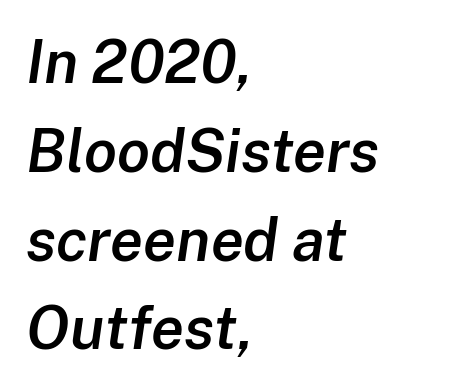
Q: Is the text bold? A: Semi-bold.
Q: Is the text italic (slanted)? A: Yes, it leans right by about 8 degrees.
Q: Is the text underlined? A: No.
Q: How is the paragraph aligned? A: Left-aligned.
Q: Is the spacing between letters normal or unusually wide? A: Normal.
Q: Is the spacing between lines tight, normal or loose? A: Normal.
Q: Width (condensed, normal, or wide)? A: Normal.
Q: Stroke contrast? A: Low.
Q: x-height? A: Medium.
Q: Monospaced? A: No.
